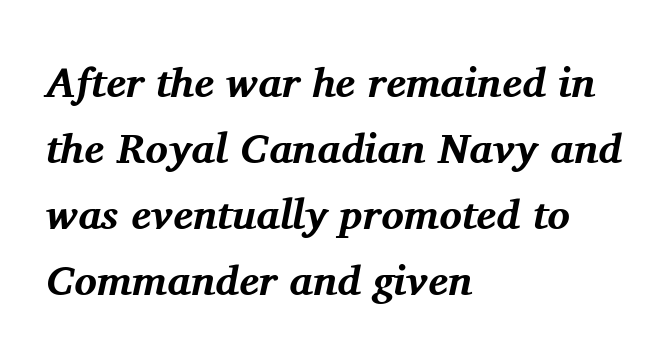
{"serif": "yes", "italic": "yes", "lean": "right", "slant_degrees": 11, "bold": "yes", "weight": "bold", "width": "normal", "stroke_contrast": "medium", "x_height": "medium", "monospaced": "no", "underline": "no", "align": "left", "line_spacing": "normal", "line_spacing_ratio": 1.57, "letter_spacing": "normal", "letter_spacing_em": 0.0, "glyph_px": 42}
